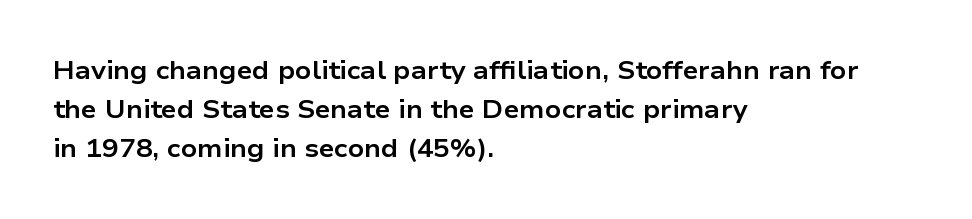
{"italic": "no", "bold": "yes", "underline": "no", "align": "left", "line_spacing": "normal", "line_spacing_ratio": 1.56, "letter_spacing": "normal", "letter_spacing_em": 0.0, "glyph_px": 25}
